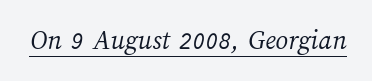
The image shows 28 px light type; set normal letter spacing, underlined; medium stroke contrast and a medium x-height.
